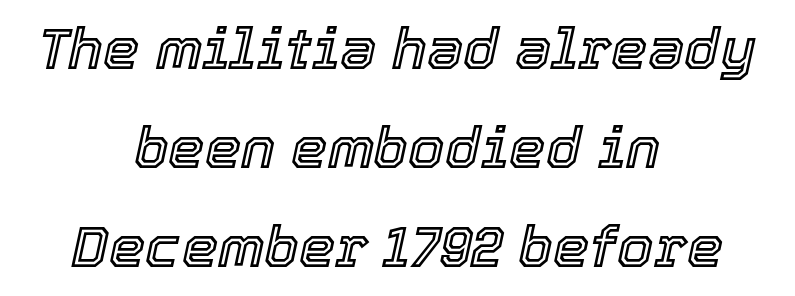
Varying glyph widths throughout — classic text-font behaviour. Reading down the block, each line starts at a different indent, mirrored at its end. A typesetter would call this zero additional tracking. A clean baseline with only descenders dipping below it.
